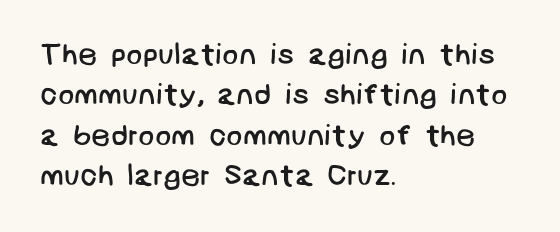
Q: Is the text bold? A: No.
Q: Is the typeface a serif or a sans-serif typeface? A: Sans-serif.
Q: Is the text underlined? A: No.
Q: How is the paragraph aligned? A: Left-aligned.
Q: Is the spacing between letters normal or unusually wide? A: Normal.
Q: Is the spacing between lines tight, normal or loose? A: Normal.
Q: Width (condensed, normal, or wide)? A: Normal.
Q: Stroke contrast? A: Low.
Q: x-height? A: Large.
